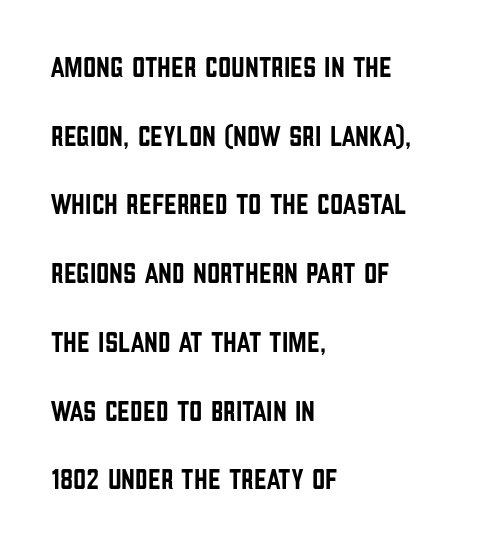
Looks like regular typesetting: each glyph gets only the width it needs. Where is the straight margin? On the left. Type without underlining. Compared with typical paragraphs, the rows here are farther apart. The gaps between neighbouring characters are ordinary and unremarkable. Does the lettering tilt? It doesn't — this is upright.
